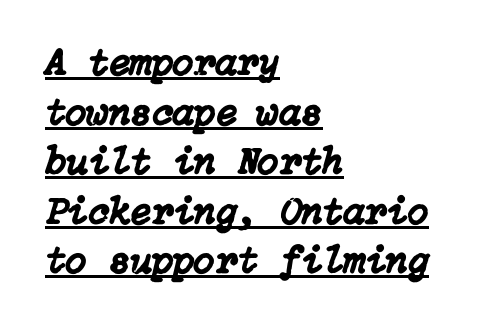
{"italic": "yes", "lean": "right", "slant_degrees": 15, "width": "normal", "stroke_contrast": "low", "x_height": "medium", "underline": "yes", "align": "left", "line_spacing": "normal", "line_spacing_ratio": 1.27, "letter_spacing": "normal", "letter_spacing_em": 0.0, "glyph_px": 39}
